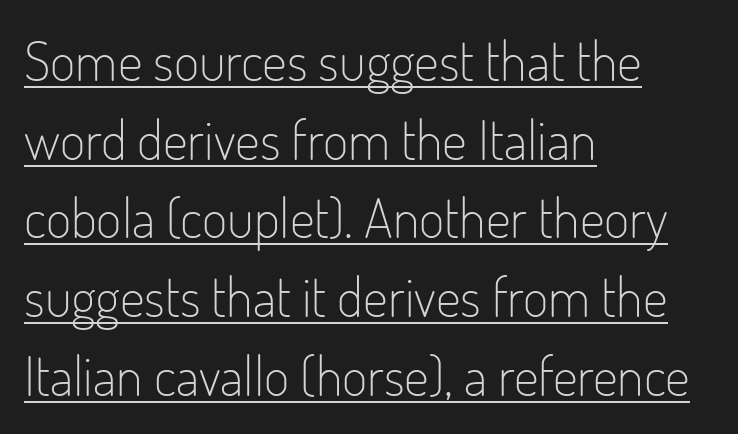
{"serif": "no", "italic": "no", "bold": "no", "weight": "light", "width": "condensed", "stroke_contrast": "low", "x_height": "small", "monospaced": "no", "underline": "yes", "align": "left", "line_spacing": "normal", "line_spacing_ratio": 1.43, "letter_spacing": "normal", "letter_spacing_em": 0.0, "glyph_px": 55}
